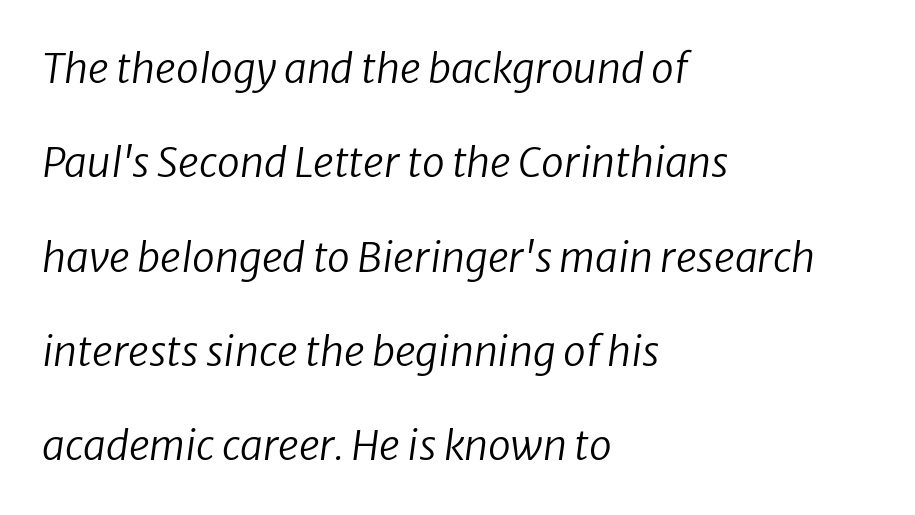
A light-to-regular cut is what we see here. Left-aligned paragraph, ragged on the right. The passage shown has conventional tracking throughout. Is this a fixed-width face? No — the glyphs have proportional, varying widths.
